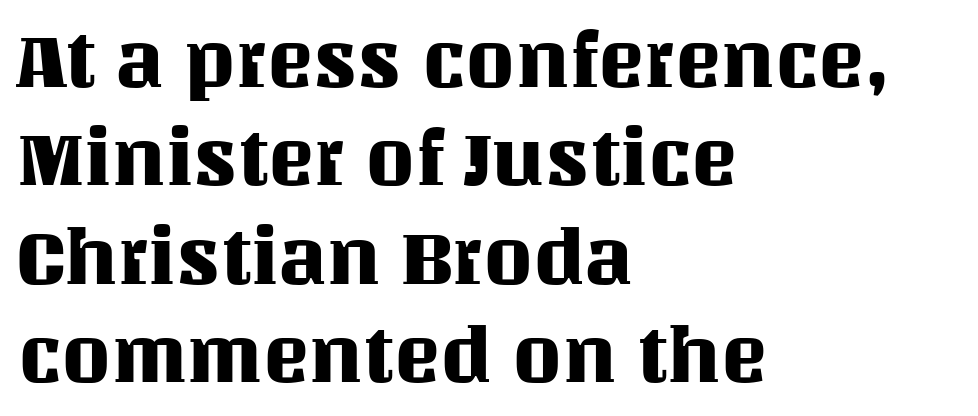
Horizontal alignment here is leftward, the default for most running prose. The space between consecutive lines is moderate. The letters advance in unequal steps, a hallmark of proportional type. Words appear dense and cohesive because spacing is normal.
